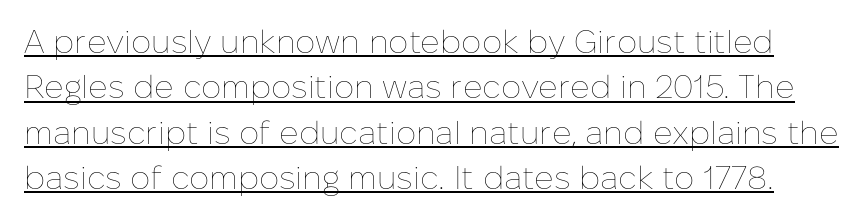
Q: Is the text bold? A: No.
Q: Is the text italic (slanted)? A: No, it is upright.
Q: Is the text underlined? A: Yes.
Q: Is the spacing between letters normal or unusually wide? A: Normal.
Q: Is the spacing between lines tight, normal or loose? A: Normal.
Q: Width (condensed, normal, or wide)? A: Normal.
Q: Stroke contrast? A: Low.
Q: x-height? A: Medium.
Q: Monospaced? A: No.
